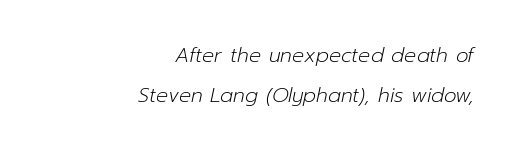
The image shows 20 px text type, italic (leaning right); set right-aligned, loose line spacing (2.0x), normal letter spacing, not underlined.
